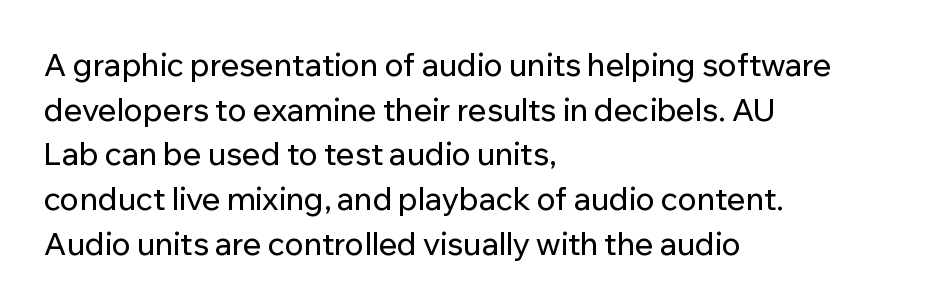
Q: Is the text italic (slanted)? A: No, it is upright.
Q: Is the typeface a serif or a sans-serif typeface? A: Sans-serif.
Q: Is the text underlined? A: No.
Q: How is the paragraph aligned? A: Left-aligned.
Q: Is the spacing between letters normal or unusually wide? A: Normal.
Q: Is the spacing between lines tight, normal or loose? A: Normal.
Q: Width (condensed, normal, or wide)? A: Normal.
Q: Stroke contrast? A: Low.
Q: x-height? A: Medium.
Q: Monospaced? A: No.
